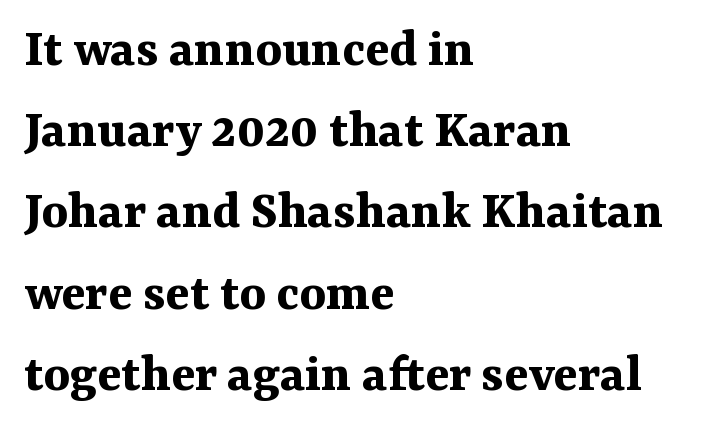
The area under the type is left untouched. Reading down the column, the eye jumps a familiar distance to each next line. Character widths vary here, with narrow letters taking less room than wide ones. Words appear dense and cohesive because spacing is normal. What weight is shown? A full bold with thick strokes. Notice how the stems are strictly vertical — no italics here.
